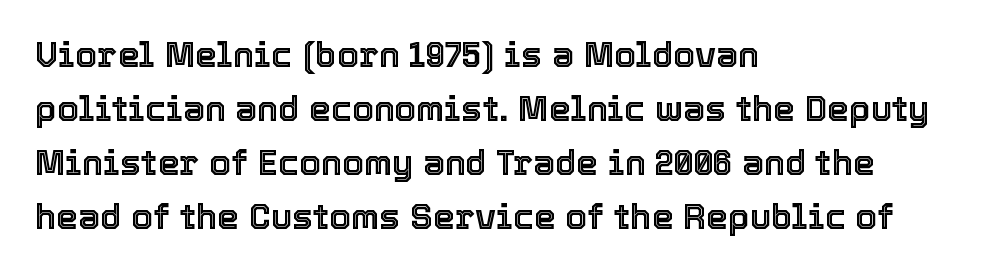
Q: Is the text italic (slanted)? A: No, it is upright.
Q: Is the text underlined? A: No.
Q: How is the paragraph aligned? A: Left-aligned.
Q: Is the spacing between letters normal or unusually wide? A: Normal.
Q: Is the spacing between lines tight, normal or loose? A: Normal.
Q: Width (condensed, normal, or wide)? A: Normal.
Q: x-height? A: Medium.
Q: Monospaced? A: No.
